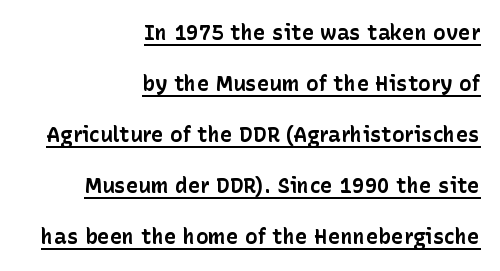
How would I describe the line gaps? Wide and relaxed. Typographic density is high because the face is bold. The letterforms sit shoulder to shoulder at normal distance. Vertical strokes here are truly vertical.
